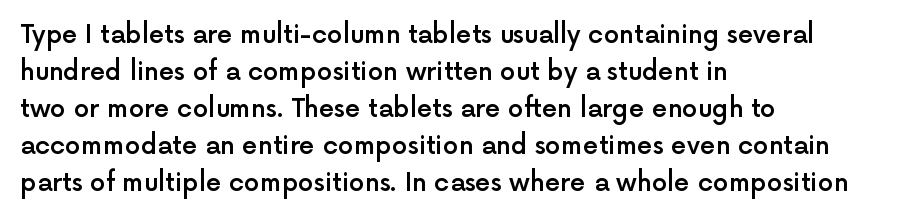
The image shows 25 px text type, upright; set left-aligned, normal line spacing (1.48x), normal letter spacing, not underlined.
